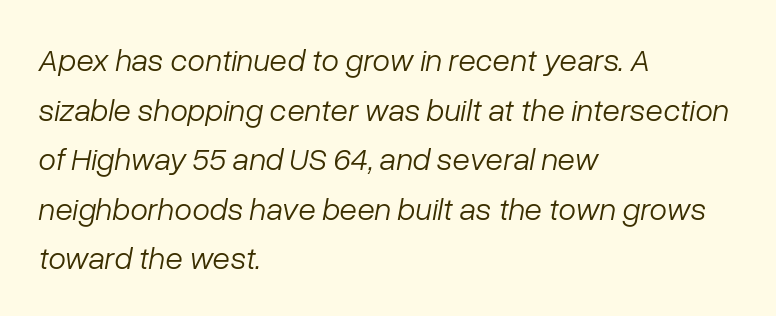
The image shows 32 px light type, italic (leaning right); set left-aligned, normal line spacing (1.55x), normal letter spacing, not underlined; low stroke contrast and a medium x-height.
